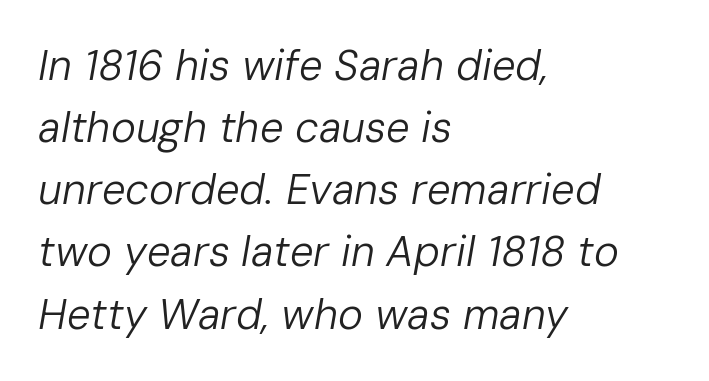
The image shows 42 px regular-weight type, italic (leaning right); set left-aligned, normal line spacing (1.48x), normal letter spacing, not underlined; low stroke contrast and a medium x-height.
